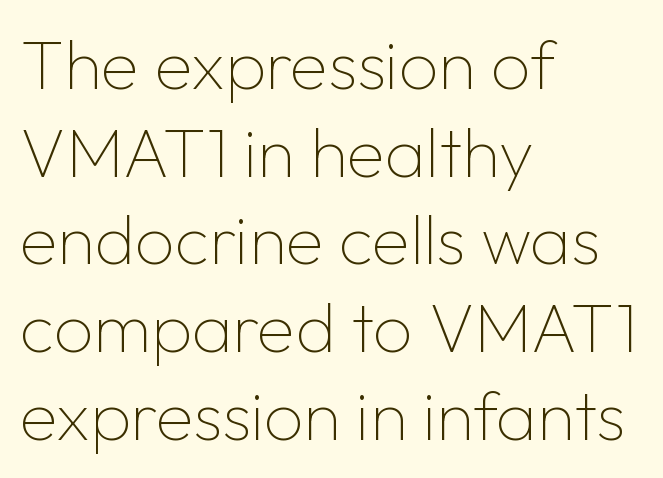
The image shows 69 px thin sans-serif type, upright; set left-aligned, normal line spacing (1.27x), normal letter spacing, not underlined; low stroke contrast and a medium x-height.
